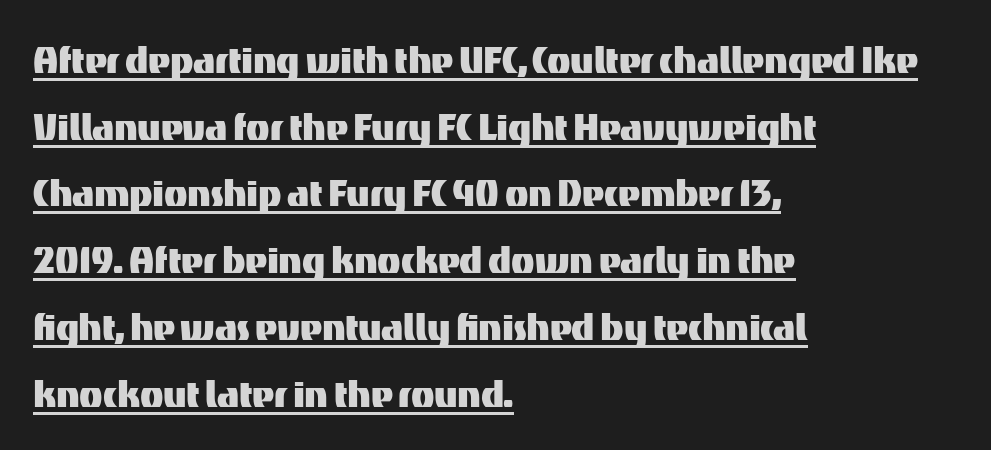
Q: Is the text italic (slanted)? A: No, it is upright.
Q: Is the typeface a serif or a sans-serif typeface? A: Sans-serif.
Q: Is the text underlined? A: Yes.
Q: How is the paragraph aligned? A: Left-aligned.
Q: Is the spacing between letters normal or unusually wide? A: Normal.
Q: Is the spacing between lines tight, normal or loose? A: Normal.
Q: Width (condensed, normal, or wide)? A: Normal.
Q: Stroke contrast? A: Medium.
Q: x-height? A: Medium.
Q: Monospaced? A: No.
